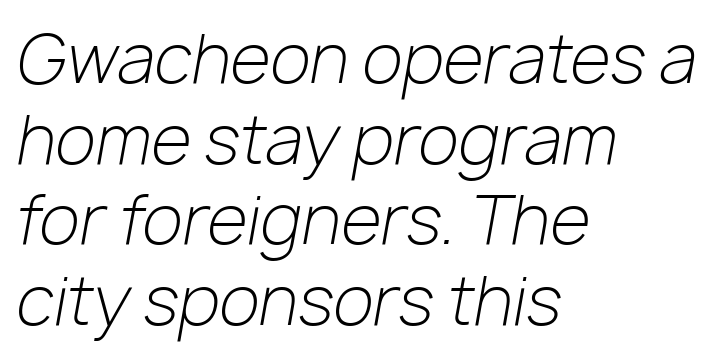
{"italic": "yes", "lean": "right", "slant_degrees": 10, "bold": "no", "weight": "light", "width": "normal", "stroke_contrast": "low", "x_height": "medium", "monospaced": "no", "underline": "no", "align": "left", "line_spacing_ratio": 1.22, "letter_spacing": "normal", "letter_spacing_em": 0.0, "glyph_px": 66}
